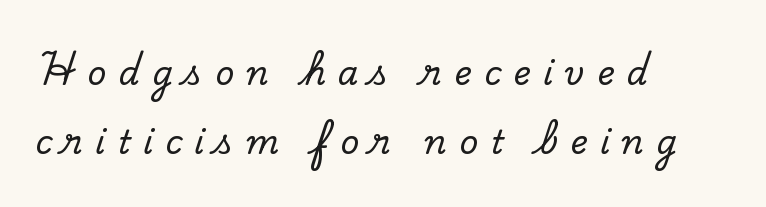
Character widths vary here, with narrow letters taking less room than wide ones. This is serif lettering, the kind often seen in printed books. The letters are spread apart with noticeably loose tracking. Layout note: lines flush left. Airy leading.
